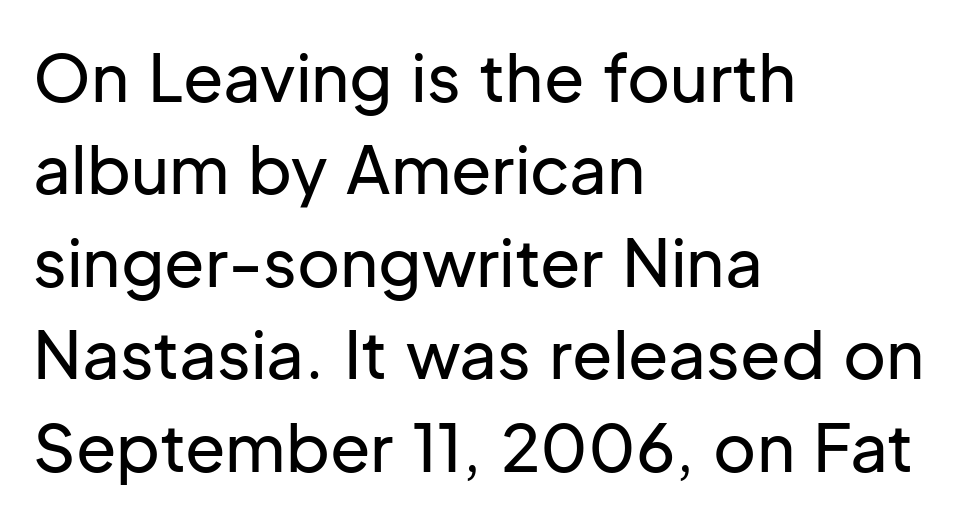
{"serif": "no", "italic": "no", "width": "normal", "stroke_contrast": "low", "x_height": "medium", "monospaced": "no", "underline": "no", "align": "left", "line_spacing": "normal", "line_spacing_ratio": 1.4, "letter_spacing": "normal", "letter_spacing_em": 0.0, "glyph_px": 66}
